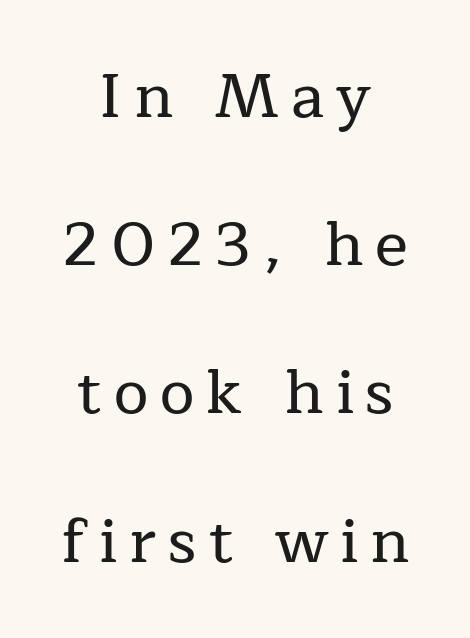
Q: Is the text italic (slanted)? A: No, it is upright.
Q: Is the typeface a serif or a sans-serif typeface? A: Serif.
Q: Is the text underlined? A: No.
Q: How is the paragraph aligned? A: Centered.
Q: Is the spacing between lines tight, normal or loose? A: Loose.
Q: Width (condensed, normal, or wide)? A: Normal.
Q: Stroke contrast? A: Low.
Q: x-height? A: Medium.
Q: Monospaced? A: No.
